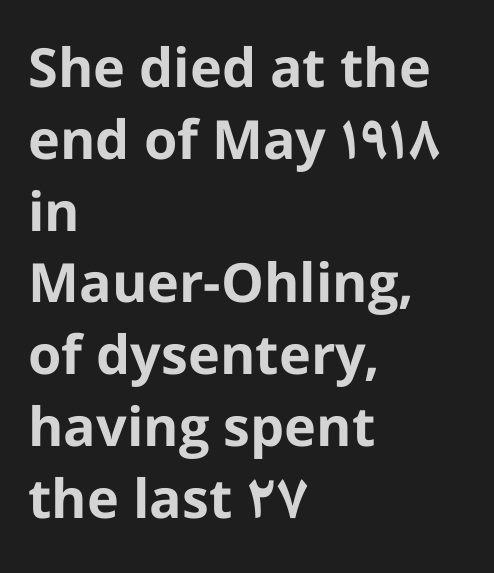
Designer's note — italics off, roman on. Note the varied advance widths — an 'i' is clearly narrower than an 'm'. Students, note that the glyphs here touch the page at normal intervals. Whoever set this chose a conventional vertical rhythm. The face used here has the dense, thick strokes of a bold.
